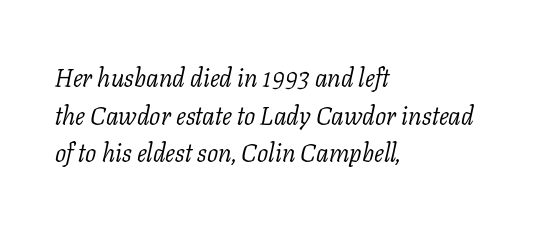
Q: Is the text bold? A: No.
Q: Is the text italic (slanted)? A: Yes, it leans right by about 11 degrees.
Q: Is the text underlined? A: No.
Q: How is the paragraph aligned? A: Left-aligned.
Q: Is the spacing between letters normal or unusually wide? A: Normal.
Q: Is the spacing between lines tight, normal or loose? A: Normal.
